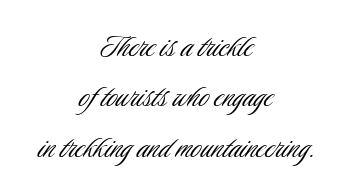
Unlike a traditional serif, this face leaves its strokes unadorned. The line-height multiplier appears to be the usual default. Words float on clear page, feet unadorned.
